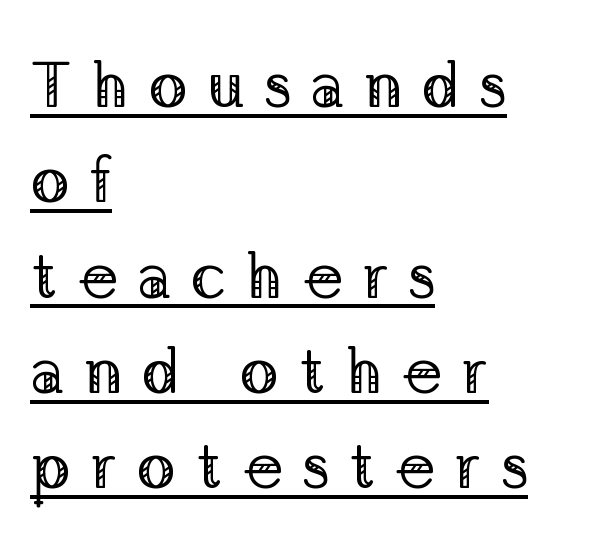
{"serif": "yes", "italic": "no", "bold": "no", "weight": "regular", "width": "normal", "stroke_contrast": "low", "x_height": "medium", "monospaced": "no", "underline": "yes", "align": "left", "line_spacing": "normal", "line_spacing_ratio": 1.49, "letter_spacing": "wide", "letter_spacing_em": 0.3, "glyph_px": 64}
